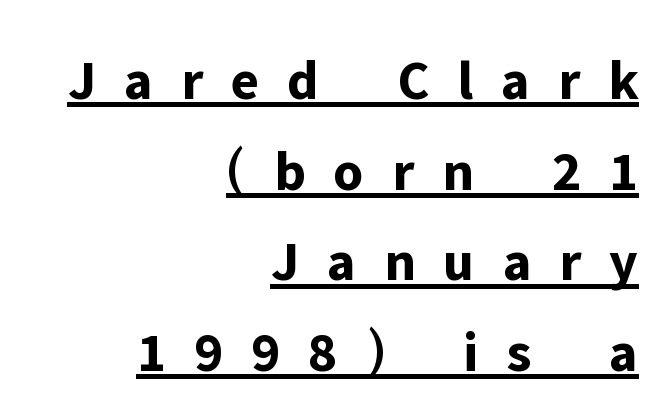
Q: Is the text bold? A: Yes.
Q: Is the text italic (slanted)? A: No, it is upright.
Q: Is the typeface a serif or a sans-serif typeface? A: Sans-serif.
Q: Is the text underlined? A: Yes.
Q: How is the paragraph aligned? A: Right-aligned.
Q: Is the spacing between letters normal or unusually wide? A: Unusually wide.
Q: Is the spacing between lines tight, normal or loose? A: Normal.
Q: Width (condensed, normal, or wide)? A: Normal.
Q: Stroke contrast? A: Low.
Q: x-height? A: Medium.
Q: Monospaced? A: No.
